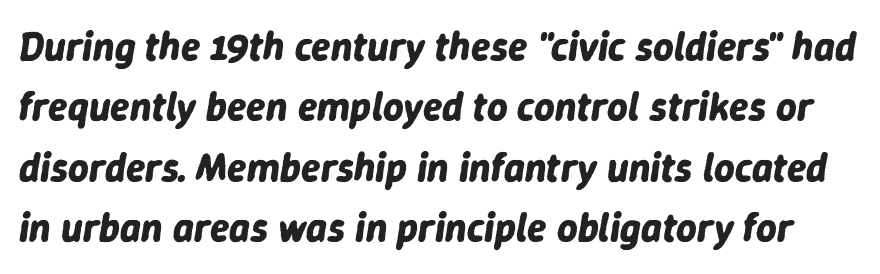
The image shows 40 px bold type, italic (leaning right); set normal line spacing (1.51x), normal letter spacing, not underlined; low stroke contrast and a medium x-height.
